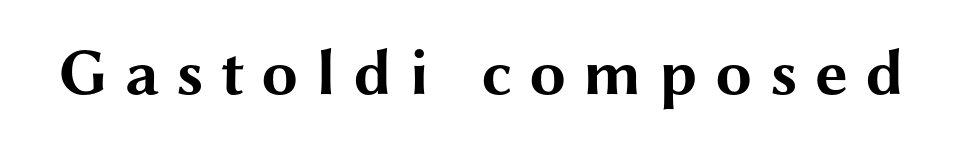
Q: Is the text bold? A: Yes.
Q: Is the text italic (slanted)? A: No, it is upright.
Q: Is the typeface a serif or a sans-serif typeface? A: Sans-serif.
Q: Is the text underlined? A: No.
Q: Is the spacing between letters normal or unusually wide? A: Unusually wide.
Q: Width (condensed, normal, or wide)? A: Wide.
Q: Stroke contrast? A: Medium.
Q: x-height? A: Medium.
Q: Monospaced? A: No.
